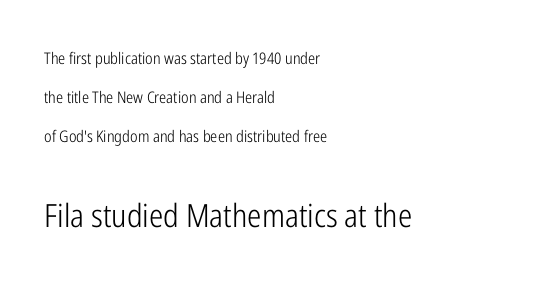
Bold? No — there's no thickening of the strokes. The type is set solid horizontally, with unmodified tracking. The foot of each line stays bare and open. Layout note: lines flush left.
